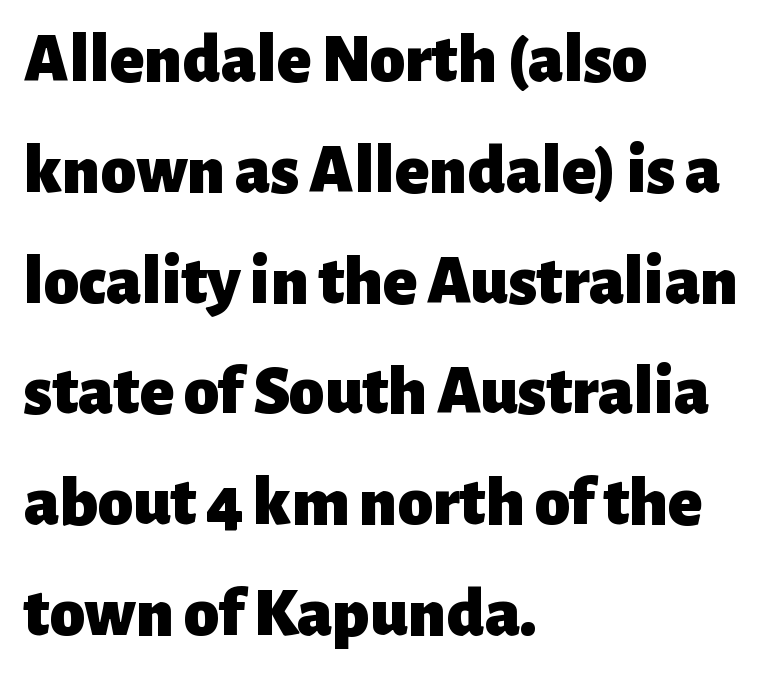
The image shows 71 px heavy sans-serif type, upright; set left-aligned, normal line spacing (1.56x), normal letter spacing, not underlined; low stroke contrast and a medium x-height.
